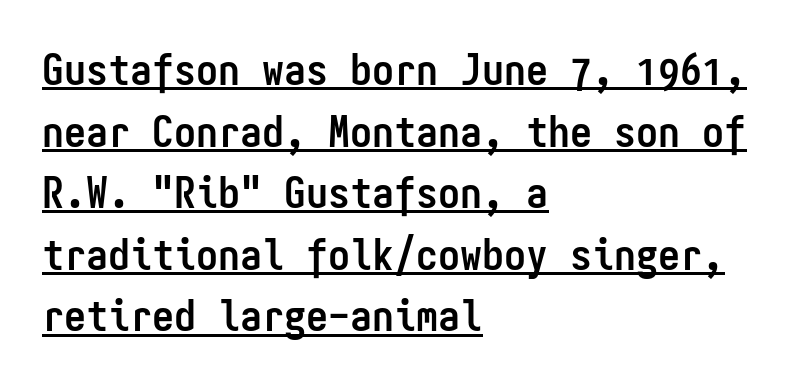
The image shows 44 px semibold, condensed sans-serif type, upright, monospaced; set left-aligned, normal line spacing (1.4x), normal letter spacing, underlined; low stroke contrast and a medium x-height.
